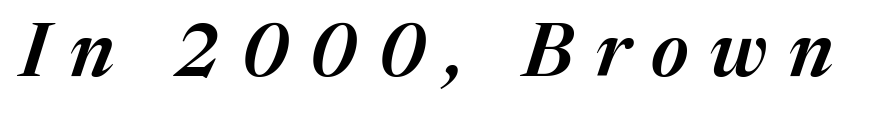
Quick note: italic. The letters advance in unequal steps, a hallmark of proportional type. On the weight axis this lands at semibold, roughly 600. Just letters on the line, the space beneath them empty.
